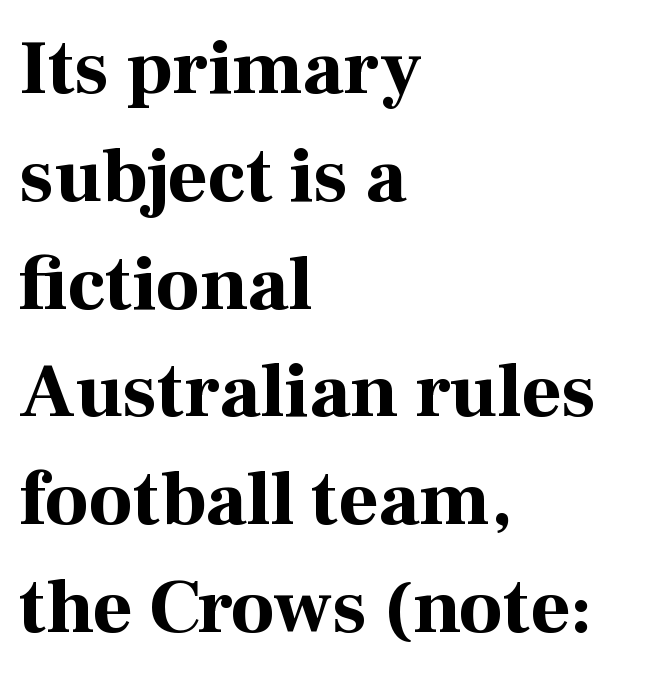
The rag falls on the right side of this text block. Thick stems and heavy bowls — unmistakably bold. Stroke terminals: seriffed. Plain, unruled lines of type. The gaps between neighbouring characters are ordinary and unremarkable.
